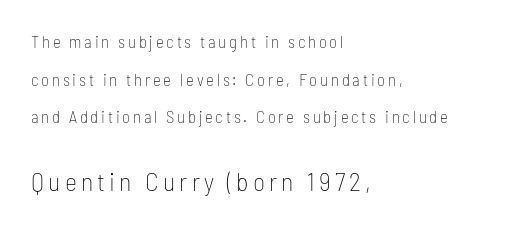
The image shows 26 px text type, upright; set left-aligned, loose line spacing (2.21x), not underlined; the second (bottom) block is 1.53x larger.
